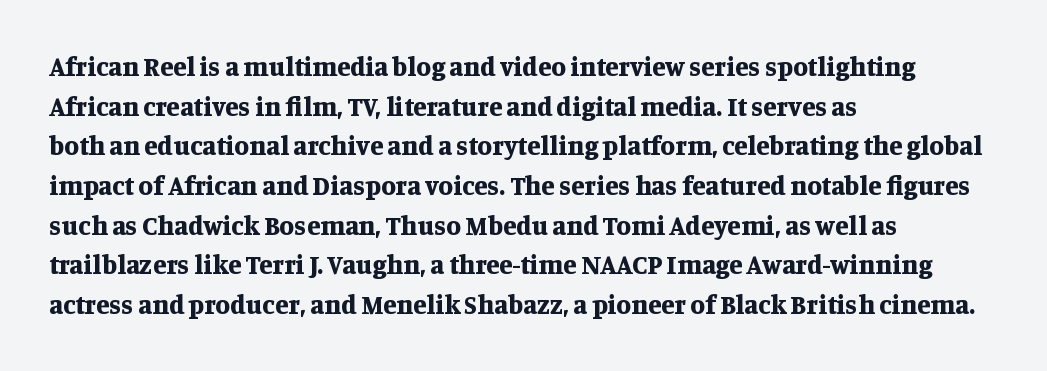
The image shows 27 px bold type, upright; set left-aligned, normal line spacing (1.47x), normal letter spacing, not underlined.
